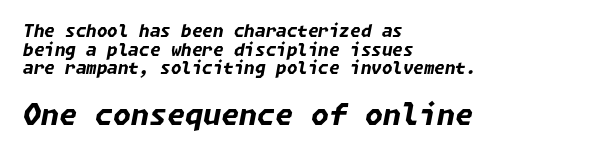
{"italic": "yes", "lean": "right", "slant_degrees": 11, "bold": "yes", "weight": "bold", "width": "normal", "stroke_contrast": "low", "x_height": "medium", "underline": "no", "align": "left", "line_spacing": "tight", "line_spacing_ratio": 1.09, "letter_spacing": "normal", "letter_spacing_em": 0.0, "larger_block": "second", "size_ratio": 1.71, "glyph_px": 29}
